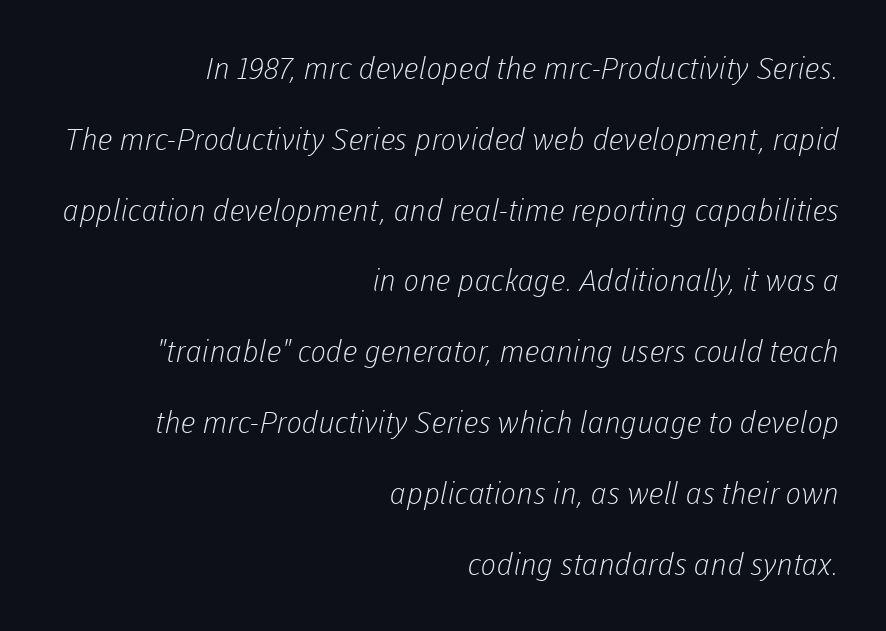
The image shows 30 px light sans-serif type; set right-aligned, loose line spacing (2.36x), normal letter spacing, not underlined; low stroke contrast and a medium x-height.
